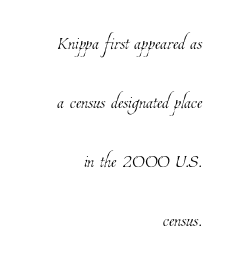
The image shows 25 px text type; set right-aligned, loose line spacing (2.36x), normal letter spacing, not underlined.
